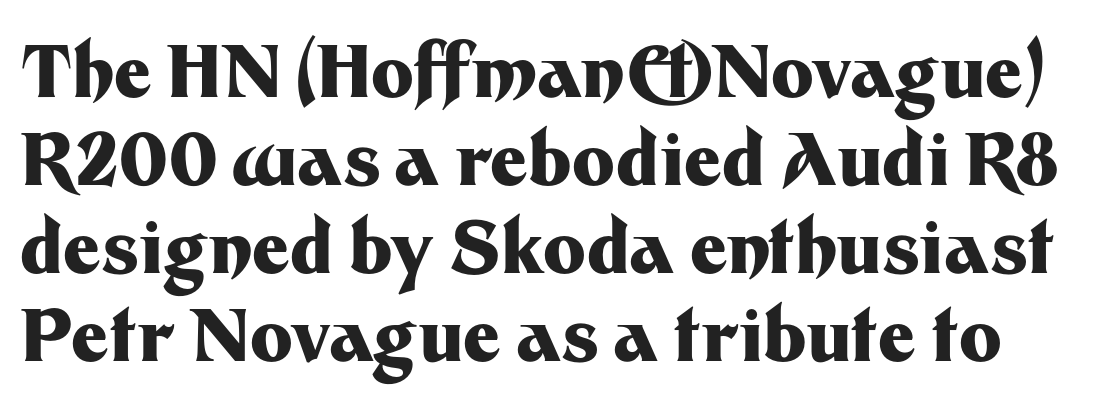
The image shows 72 px heavy sans-serif type, upright; set line spacing 1.22x, normal letter spacing, not underlined; medium stroke contrast and a medium x-height.
